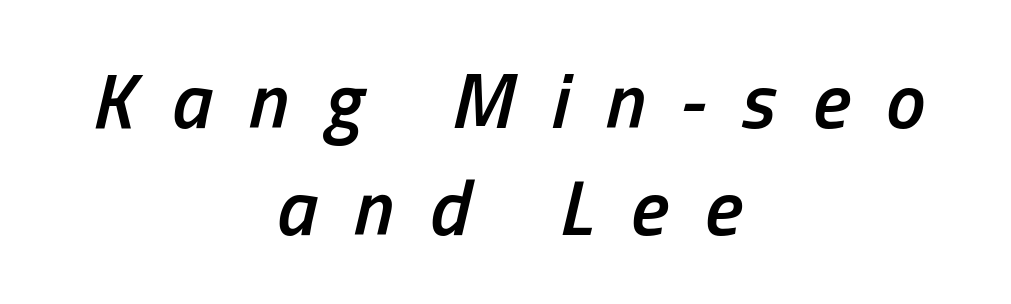
Q: Is the text bold? A: Semi-bold.
Q: Is the text italic (slanted)? A: Yes, it leans right by about 13 degrees.
Q: Is the text underlined? A: No.
Q: How is the paragraph aligned? A: Centered.
Q: Is the spacing between letters normal or unusually wide? A: Unusually wide.
Q: Is the spacing between lines tight, normal or loose? A: Normal.
Q: Width (condensed, normal, or wide)? A: Condensed.
Q: Stroke contrast? A: Low.
Q: x-height? A: Medium.
Q: Monospaced? A: No.
